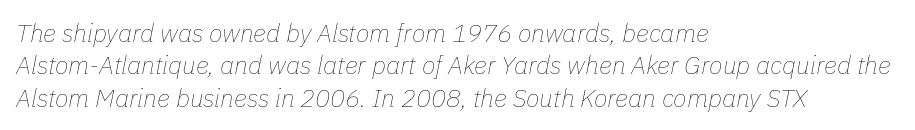
Q: Is the text bold? A: No.
Q: Is the text italic (slanted)? A: Yes, it leans right by about 11 degrees.
Q: Is the text underlined? A: No.
Q: How is the paragraph aligned? A: Left-aligned.
Q: Is the spacing between letters normal or unusually wide? A: Normal.
Q: Is the spacing between lines tight, normal or loose? A: Normal.
